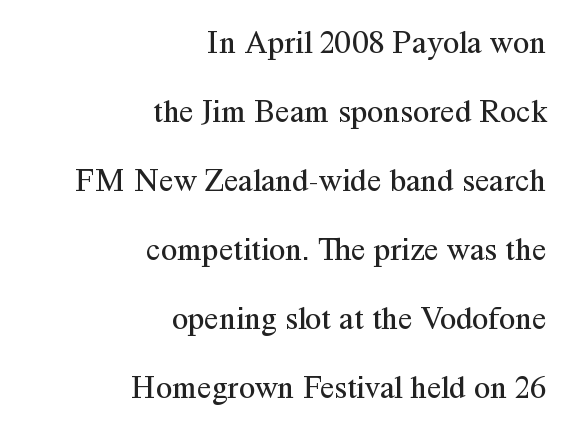
The image shows 33 px regular-weight serif type, upright; set right-aligned, loose line spacing (2.09x), normal letter spacing, not underlined; medium stroke contrast and a medium x-height.
